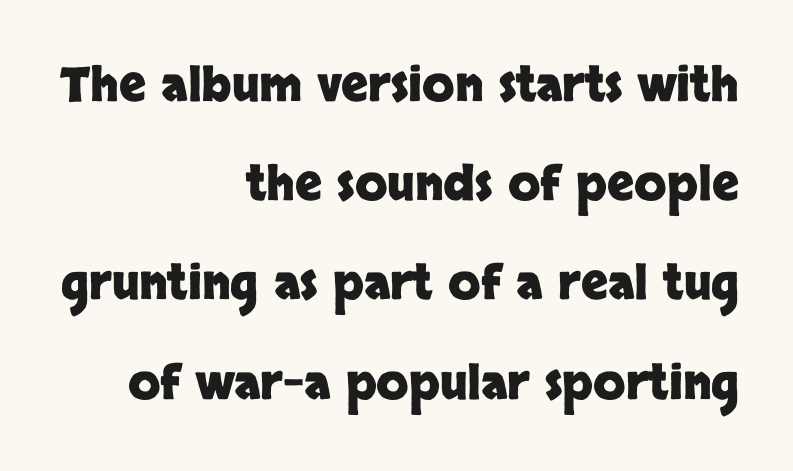
Q: Is the text bold? A: Yes.
Q: Is the text italic (slanted)? A: No, it is upright.
Q: Is the typeface a serif or a sans-serif typeface? A: Sans-serif.
Q: Is the text underlined? A: No.
Q: How is the paragraph aligned? A: Right-aligned.
Q: Is the spacing between letters normal or unusually wide? A: Normal.
Q: Is the spacing between lines tight, normal or loose? A: Loose.
Q: Width (condensed, normal, or wide)? A: Normal.
Q: Stroke contrast? A: Low.
Q: x-height? A: Large.
Q: Monospaced? A: No.
